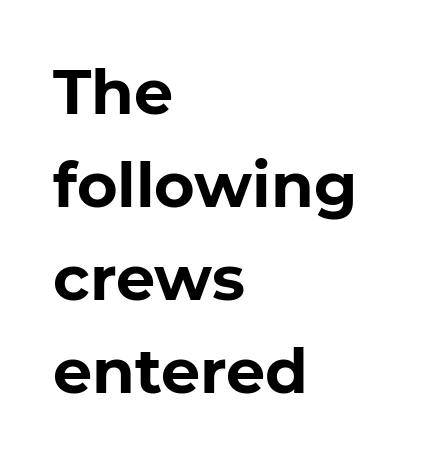
The rendering uses natural spacing where letterforms have individual widths. Each word holds together tightly as a unit, with standard inter-letter gaps. Notice how descenders clear the ascenders below comfortably — that's standard leading. Rule under the text: the space is simply empty. Bold? Absolutely — the strokes are thick and heavy.
